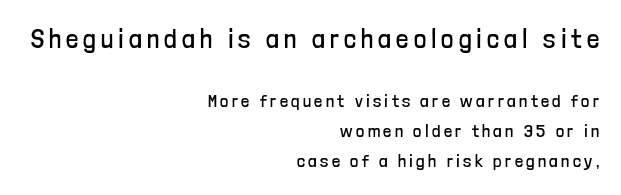
You can tell it's not italic because the verticals are truly vertical. These lines are set flush right with a ragged left edge. The string is rendered with underlining switched off. Which chunk is bigger? The first one — the top block dwarfs the bottom. Stems here are at most as thick as an everyday book face. Rows of type keep a routine distance in the vertical direction.
